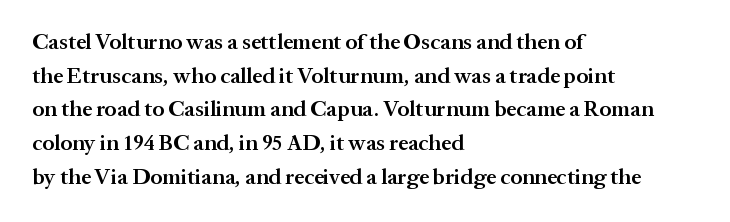
Every character sits straight up, as roman type does. Does extra space separate the letters? No, they use regular spacing. A somewhat darkened texture: the type is semibold rather than bold. A typesetter would call this leading conventional body-copy spacing.
